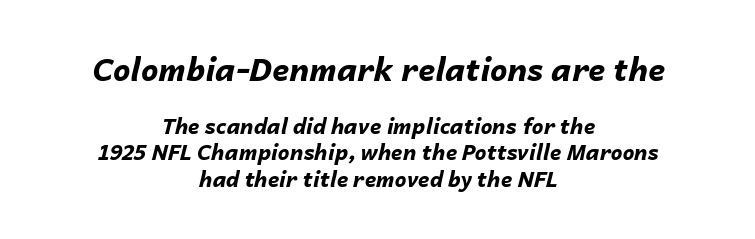
{"italic": "yes", "lean": "right", "slant_degrees": 14, "bold": "yes", "weight": "bold", "width": "normal", "stroke_contrast": "low", "x_height": "medium", "monospaced": "no", "underline": "no", "align": "center", "line_spacing": "normal", "line_spacing_ratio": 1.26, "letter_spacing": "normal", "letter_spacing_em": 0.0, "larger_block": "first", "size_ratio": 1.48, "glyph_px": 31}
